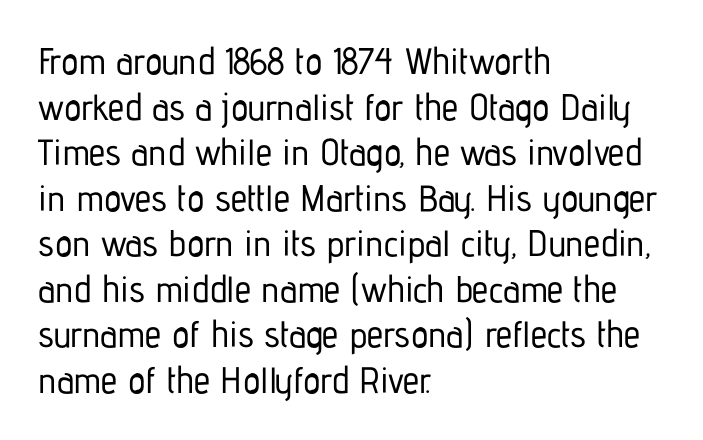
Q: Is the text italic (slanted)? A: No, it is upright.
Q: Is the typeface a serif or a sans-serif typeface? A: Sans-serif.
Q: Is the text underlined? A: No.
Q: How is the paragraph aligned? A: Left-aligned.
Q: Is the spacing between letters normal or unusually wide? A: Normal.
Q: Width (condensed, normal, or wide)? A: Condensed.
Q: Stroke contrast? A: Low.
Q: x-height? A: Medium.
Q: Monospaced? A: No.
